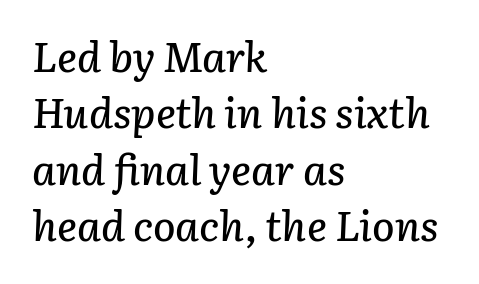
Q: Is the text italic (slanted)? A: Yes, it leans right by about 3 degrees.
Q: Is the text underlined? A: No.
Q: How is the paragraph aligned? A: Left-aligned.
Q: Is the spacing between letters normal or unusually wide? A: Normal.
Q: Is the spacing between lines tight, normal or loose? A: Normal.
Q: Width (condensed, normal, or wide)? A: Normal.
Q: Stroke contrast? A: Low.
Q: x-height? A: Medium.
Q: Monospaced? A: No.
